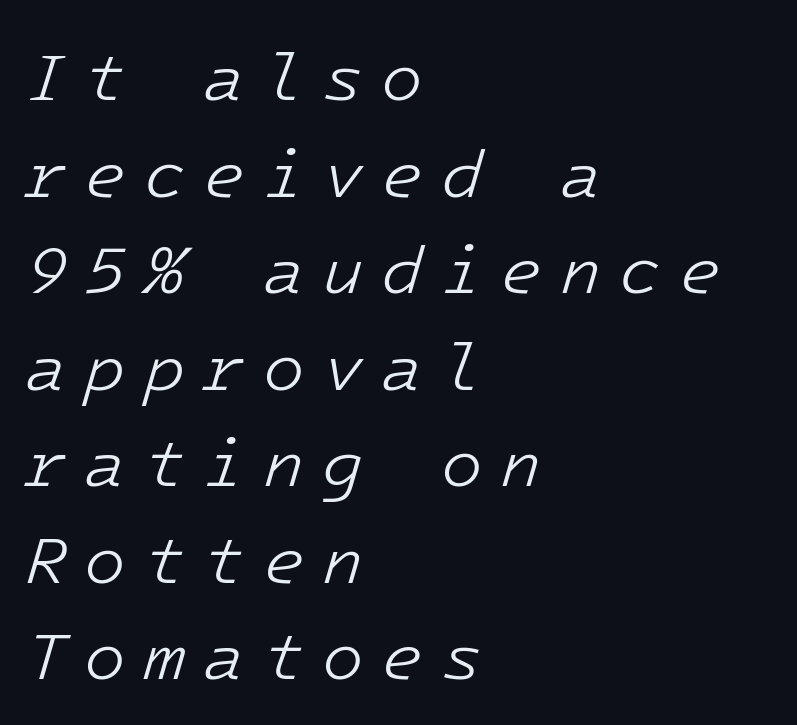
Q: Is the text bold? A: No.
Q: Is the text italic (slanted)? A: Yes, it leans right by about 16 degrees.
Q: Is the text underlined? A: No.
Q: How is the paragraph aligned? A: Left-aligned.
Q: Is the spacing between letters normal or unusually wide? A: Unusually wide.
Q: Is the spacing between lines tight, normal or loose? A: Normal.
Q: Width (condensed, normal, or wide)? A: Normal.
Q: Stroke contrast? A: Low.
Q: x-height? A: Medium.
